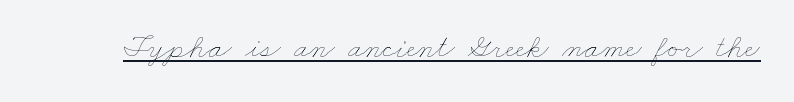
Underlined type. Character widths vary here, with narrow letters taking less room than wide ones. Nothing unusual about the tracking: characters are spaced as the font intends. Each stroke keeps to a modest, everyday thickness or less.
